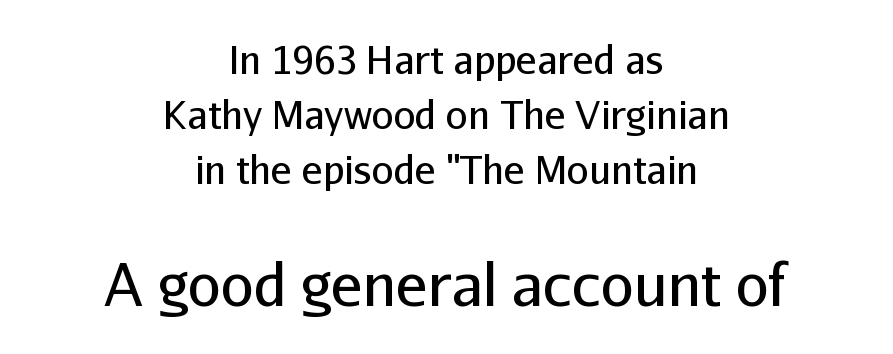
Neither beginnings nor endings align; midpoints do. Quick note: not italic, upright. The type family on display is of the sans-serif kind. Type without underlining.
